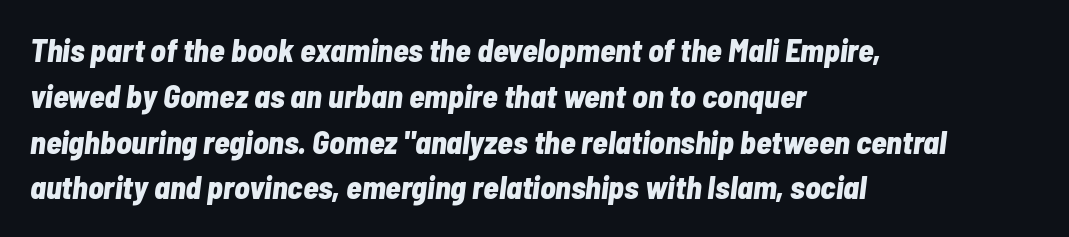
Q: Is the text bold? A: Yes.
Q: Is the text italic (slanted)? A: Yes, it leans right by about 7 degrees.
Q: Is the text underlined? A: No.
Q: How is the paragraph aligned? A: Left-aligned.
Q: Is the spacing between letters normal or unusually wide? A: Normal.
Q: Is the spacing between lines tight, normal or loose? A: Normal.
Q: Width (condensed, normal, or wide)? A: Condensed.
Q: Stroke contrast? A: Low.
Q: x-height? A: Medium.
Q: Monospaced? A: No.
